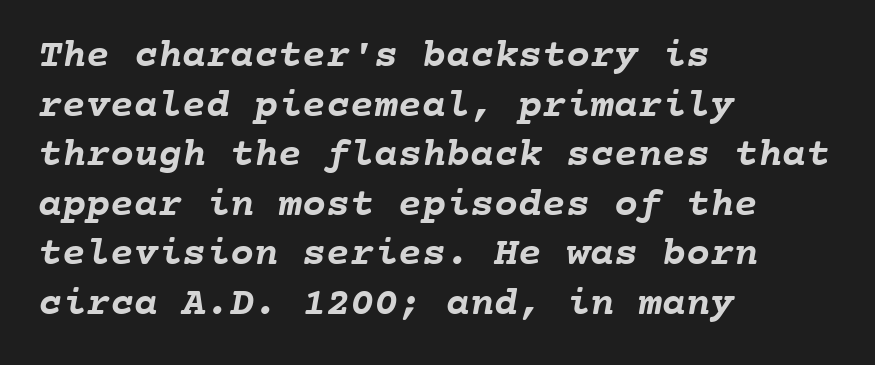
Q: Is the text bold? A: Yes.
Q: Is the text underlined? A: No.
Q: How is the paragraph aligned? A: Left-aligned.
Q: Is the spacing between letters normal or unusually wide? A: Normal.
Q: Width (condensed, normal, or wide)? A: Normal.
Q: Stroke contrast? A: Low.
Q: x-height? A: Medium.
Q: Monospaced? A: Yes.
